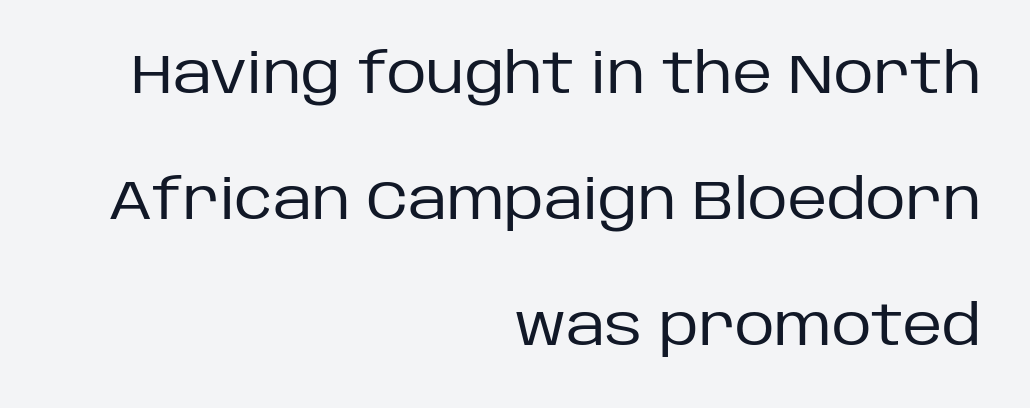
Q: Is the text bold? A: No.
Q: Is the text italic (slanted)? A: No, it is upright.
Q: Is the typeface a serif or a sans-serif typeface? A: Sans-serif.
Q: Is the text underlined? A: No.
Q: How is the paragraph aligned? A: Right-aligned.
Q: Is the spacing between letters normal or unusually wide? A: Normal.
Q: Is the spacing between lines tight, normal or loose? A: Loose.
Q: Width (condensed, normal, or wide)? A: Normal.
Q: Stroke contrast? A: Low.
Q: x-height? A: Large.
Q: Monospaced? A: No.
